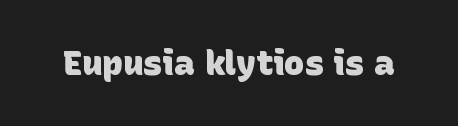
The image shows 34 px heavy sans-serif type; set normal letter spacing, not underlined; low stroke contrast and a large x-height.
